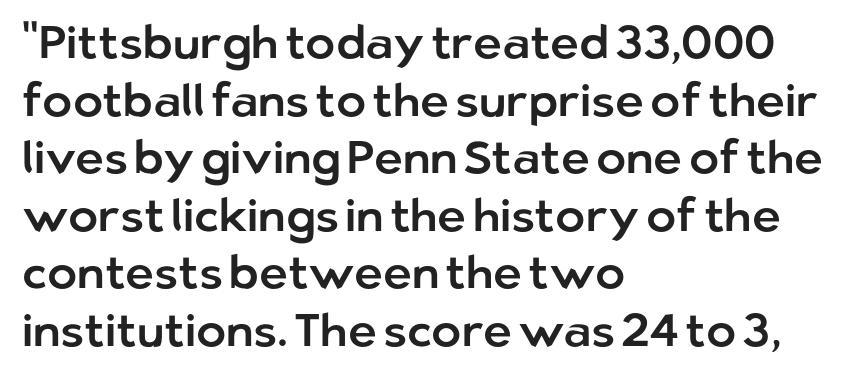
{"serif": "no", "italic": "no", "width": "normal", "stroke_contrast": "low", "x_height": "medium", "monospaced": "no", "underline": "no", "align": "left", "line_spacing": "normal", "line_spacing_ratio": 1.28, "letter_spacing": "normal", "letter_spacing_em": 0.0, "glyph_px": 45}
